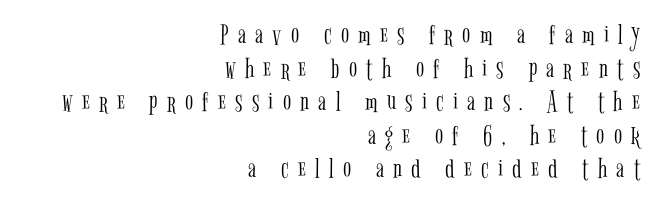
Layout note: lines flush right. The vertical gap from one line to the next is small. These lines are rendered in a variable-pitch font. The passage shown is typeset with a serif family. The lettering holds an erect, upright posture throughout.
